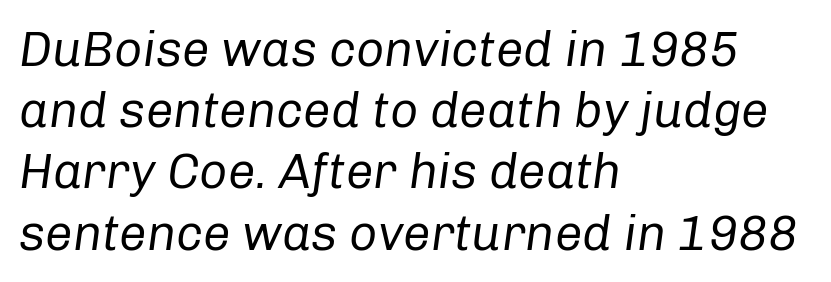
The text carries the slant typical of an italic or oblique font. Spacing verdict: proportional, widths tailored to each character. On a weight scale, this lands at 450 or below. Evenly set lines give the paragraph a standard silhouette. Honestly, the letter spacing is just normal — you wouldn't notice it. Visually the block forms a straight wall on the left and a jagged coastline on the right.
